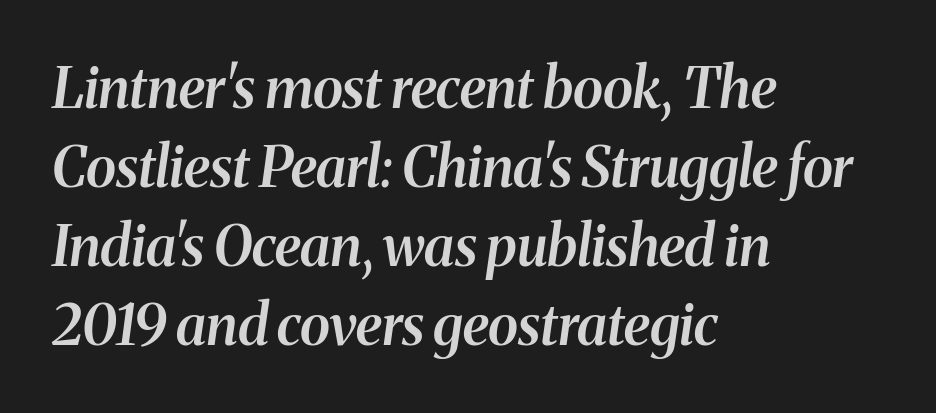
The image shows 56 px semibold serif type, italic (leaning right); set left-aligned, normal line spacing (1.41x), normal letter spacing, not underlined; medium stroke contrast and a medium x-height.
